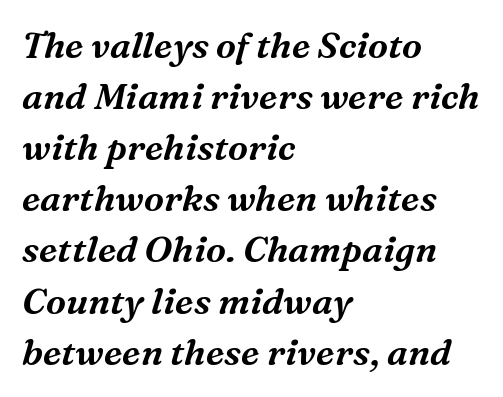
The image shows 36 px serif type, italic (leaning right); set left-aligned, normal line spacing (1.42x), normal letter spacing, not underlined; medium stroke contrast and a medium x-height.
